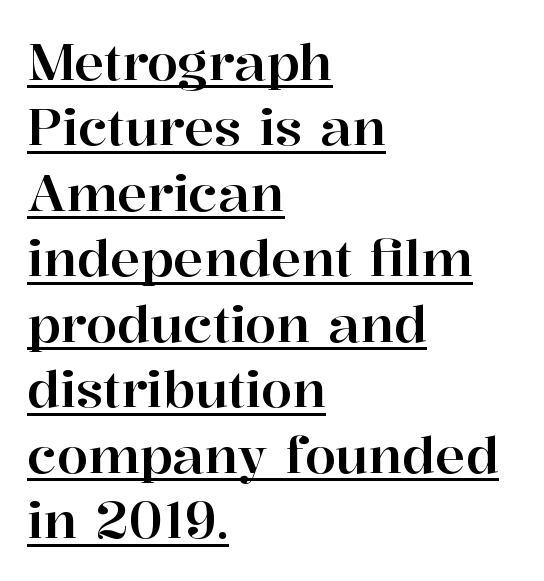
A typesetter would call this proportional, since set widths differ per character. A roman cut, with each character standing at attention. Font category for this specimen: serif. The tracking reads as untouched default to a designer's eye. Which margin do the lines hug? The left one — the right edge is uneven.
